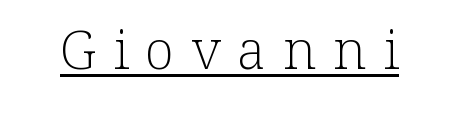
{"serif": "yes", "italic": "no", "bold": "no", "weight": "light", "width": "normal", "stroke_contrast": "low", "x_height": "medium", "monospaced": "no", "underline": "yes", "letter_spacing": "wide", "letter_spacing_em": 0.31, "glyph_px": 54}
